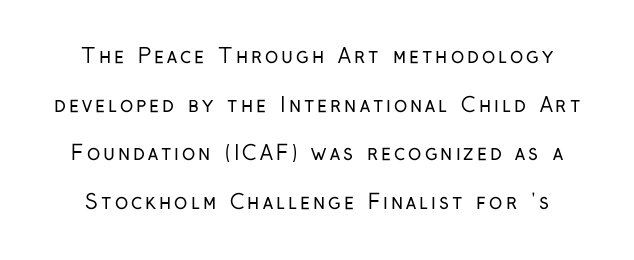
The designer dialed line spacing up above the default. Ascenders rise straight up at ninety degrees. The typeface has the unassuming heft of standard copy or less. The words here are not underlined.
